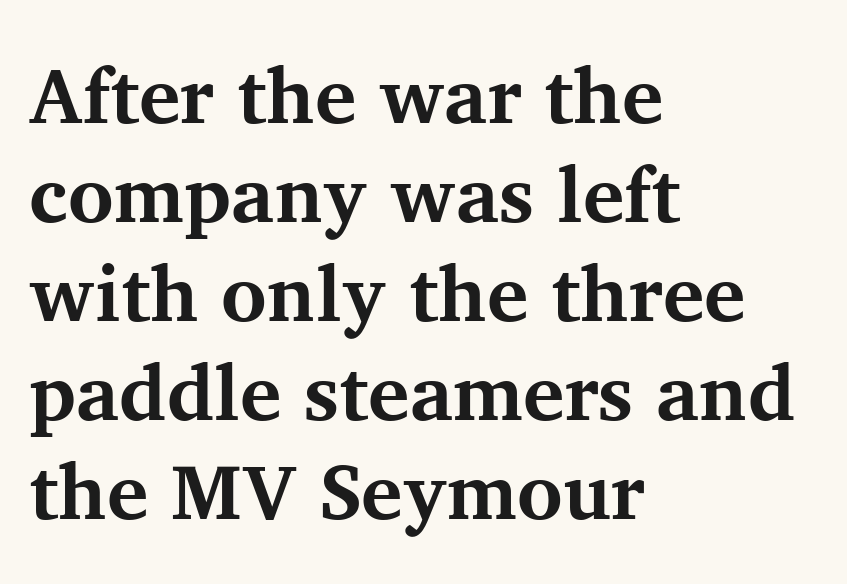
Each letter keeps its own natural width here, so spacing adapts to shape. Reading down the column, the eye jumps a familiar distance to each next line. Are there feet on the stems? There are — it's a serif. Does extra space separate the letters? No, they use regular spacing. Plenty of ink on the page — the face is bold.
